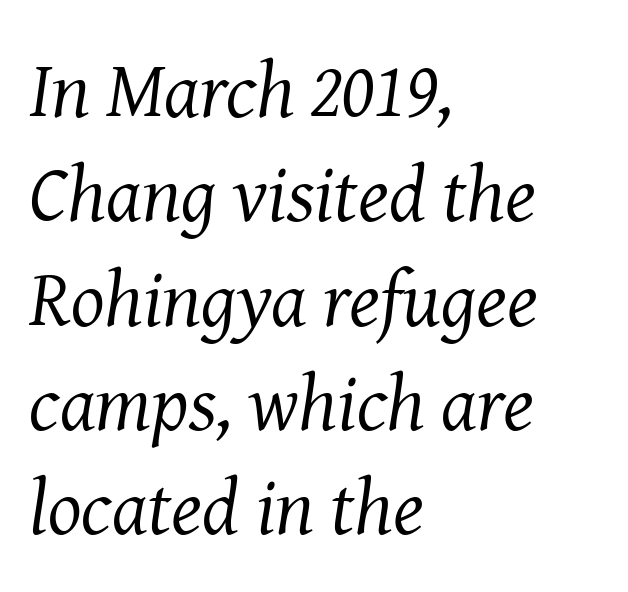
Q: Is the text bold? A: No.
Q: Is the text italic (slanted)? A: Yes, it leans right by about 8 degrees.
Q: Is the typeface a serif or a sans-serif typeface? A: Serif.
Q: Is the text underlined? A: No.
Q: How is the paragraph aligned? A: Left-aligned.
Q: Is the spacing between letters normal or unusually wide? A: Normal.
Q: Is the spacing between lines tight, normal or loose? A: Normal.
Q: Width (condensed, normal, or wide)? A: Normal.
Q: Stroke contrast? A: Medium.
Q: x-height? A: Medium.
Q: Monospaced? A: No.
